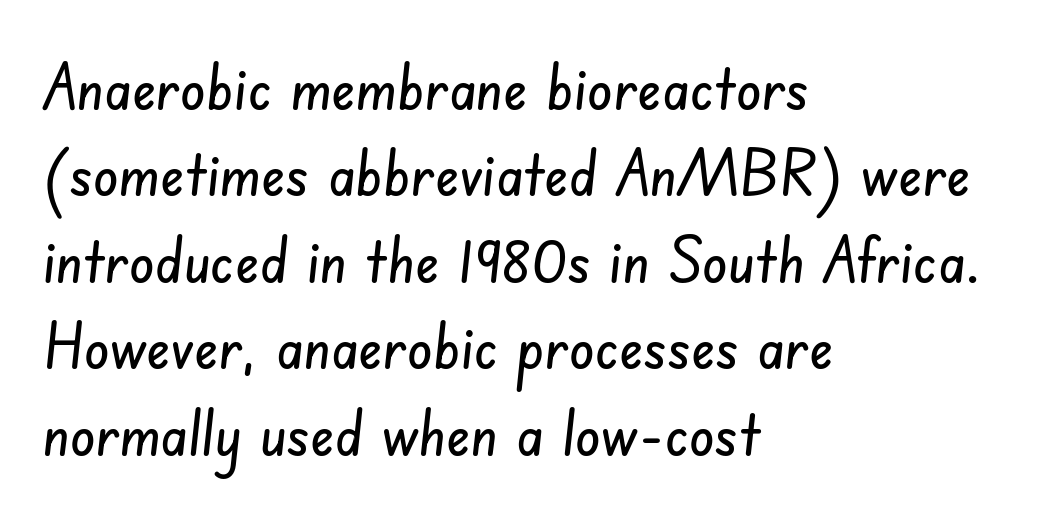
The string is rendered with underlining switched off. How are the letters spaced? Ordinarily, with no added tracking. If you drew a ruler down the left edge, every line would touch it. Character widths vary here, with narrow letters taking less room than wide ones. You can tell from the bare stems that sans-serif type was used. Line spacing here is normal.
